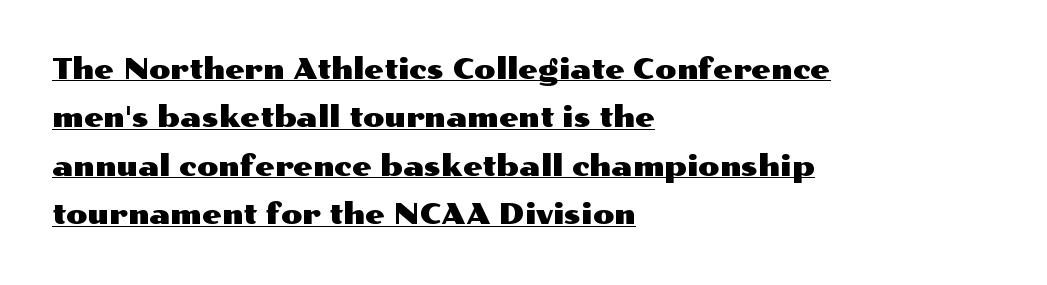
The face used here is proportionally spaced, like ordinary book or web type. Notice how the passage keeps a crisp vertical edge on the left only. Vertical strokes here are truly vertical. The glyphs in this specimen are sans serif. The horizontal fit of the characters is conventional and even. The sample's only ornament is a line tracing under the words.
